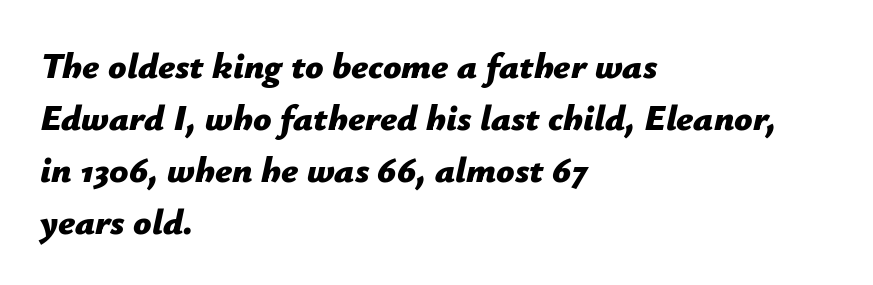
{"italic": "yes", "lean": "right", "slant_degrees": 12, "bold": "yes", "weight": "bold", "width": "normal", "stroke_contrast": "low", "x_height": "medium", "monospaced": "no", "underline": "no", "align": "left", "line_spacing": "normal", "line_spacing_ratio": 1.44, "letter_spacing": "normal", "letter_spacing_em": 0.0, "glyph_px": 36}
